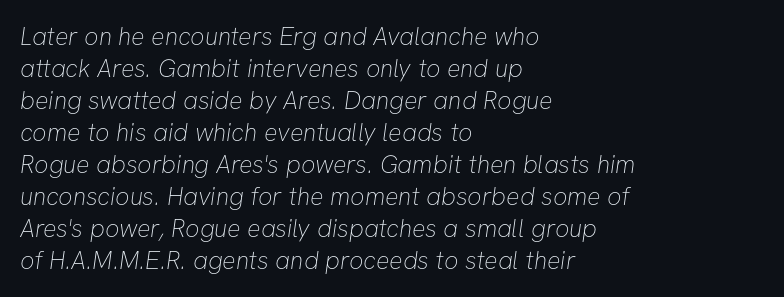
Q: Is the text bold? A: No.
Q: Is the text underlined? A: No.
Q: How is the paragraph aligned? A: Left-aligned.
Q: Is the spacing between letters normal or unusually wide? A: Normal.
Q: Is the spacing between lines tight, normal or loose? A: Normal.
